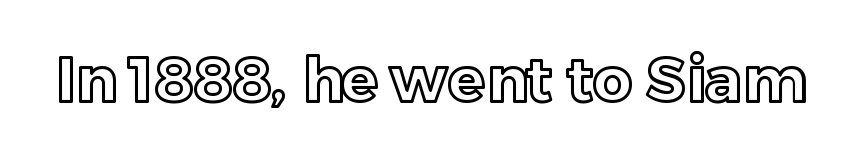
Q: Is the text italic (slanted)? A: No, it is upright.
Q: Is the text underlined? A: No.
Q: Is the spacing between letters normal or unusually wide? A: Normal.
Q: Width (condensed, normal, or wide)? A: Normal.
Q: x-height? A: Medium.
Q: Monospaced? A: No.
